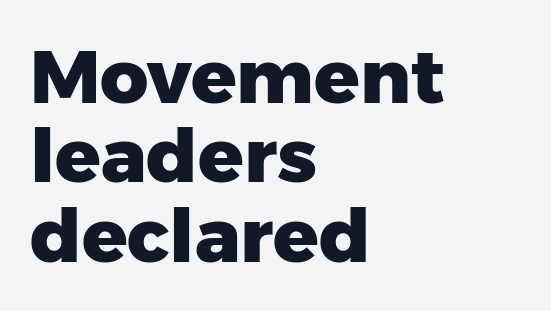
The rendering uses natural spacing where letterforms have individual widths. All the whitespace from short lines collects on the right. The font family rendered here belongs to the sans-serif group. Ascenders rise straight up at ninety degrees.
